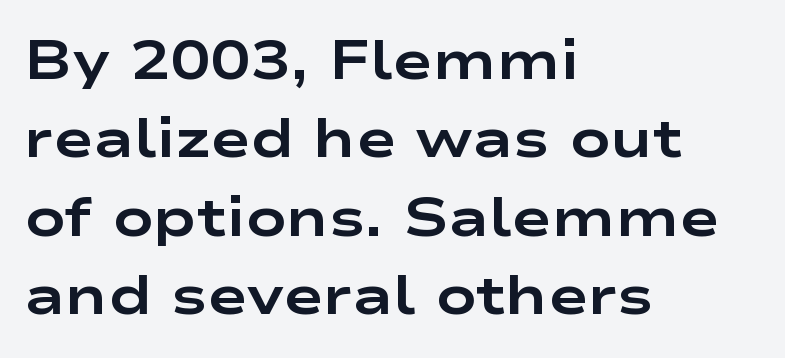
{"serif": "no", "italic": "no", "bold": "yes", "weight": "bold", "width": "wide", "stroke_contrast": "low", "x_height": "medium", "monospaced": "no", "underline": "no", "align": "left", "line_spacing": "normal", "line_spacing_ratio": 1.45, "letter_spacing": "normal", "letter_spacing_em": 0.0, "glyph_px": 54}
